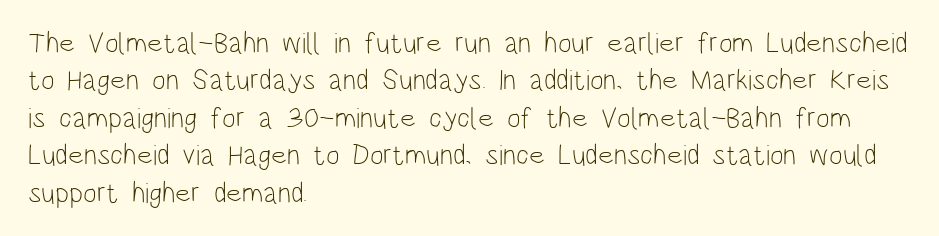
{"serif": "no", "italic": "no", "bold": "no", "weight": "light", "width": "condensed", "stroke_contrast": "low", "x_height": "large", "monospaced": "no", "underline": "no", "align": "left", "line_spacing": "normal", "line_spacing_ratio": 1.29, "letter_spacing": "normal", "letter_spacing_em": 0.0, "glyph_px": 29}
